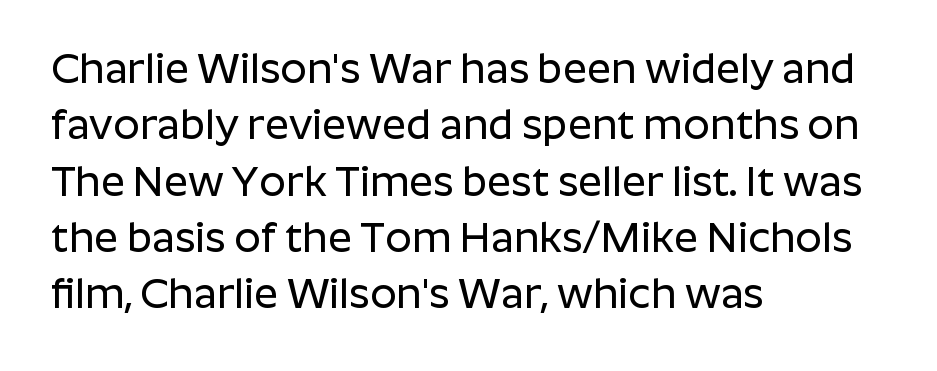
Q: Is the text italic (slanted)? A: No, it is upright.
Q: Is the typeface a serif or a sans-serif typeface? A: Sans-serif.
Q: Is the text underlined? A: No.
Q: How is the paragraph aligned? A: Left-aligned.
Q: Is the spacing between letters normal or unusually wide? A: Normal.
Q: Is the spacing between lines tight, normal or loose? A: Normal.
Q: Width (condensed, normal, or wide)? A: Normal.
Q: Stroke contrast? A: Low.
Q: x-height? A: Medium.
Q: Monospaced? A: No.
